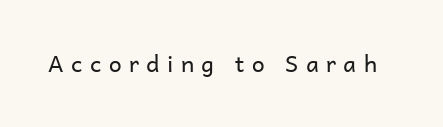
{"italic": "no", "bold": "no", "underline": "no", "letter_spacing": "wide", "letter_spacing_em": 0.32, "glyph_px": 23}
